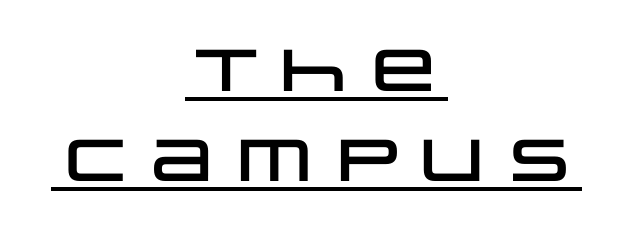
{"serif": "no", "italic": "no", "width": "wide", "stroke_contrast": "low", "x_height": "large", "monospaced": "no", "underline": "yes", "align": "center", "line_spacing": "normal", "line_spacing_ratio": 1.52, "letter_spacing": "normal", "letter_spacing_em": 0.0, "glyph_px": 59}
